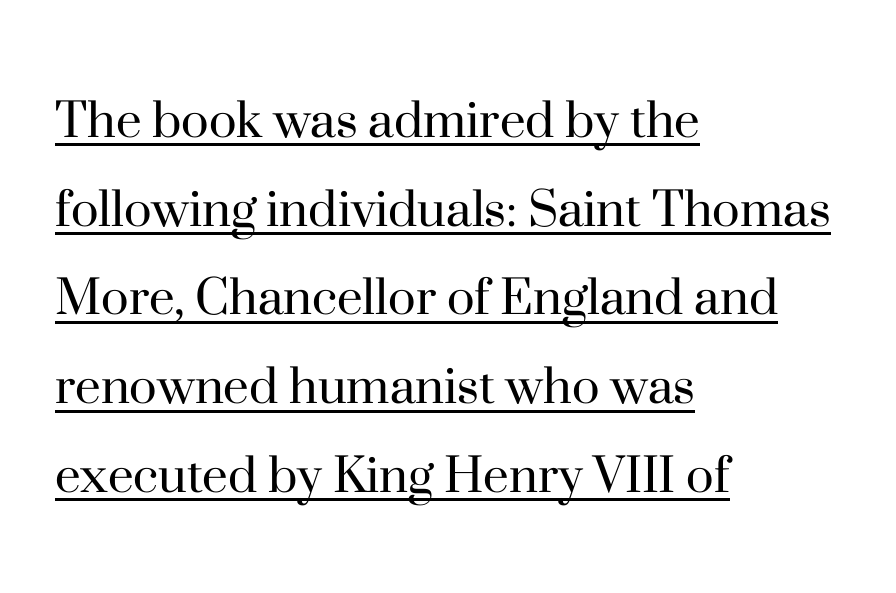
The glyphs are accompanied by a horizontal stroke just below them. Tracking here is standard; glyphs follow each other at the usual distance. Check where the strokes stop: tiny serifs finish them off. Which margin do the lines hug? The left one — the right edge is uneven.
